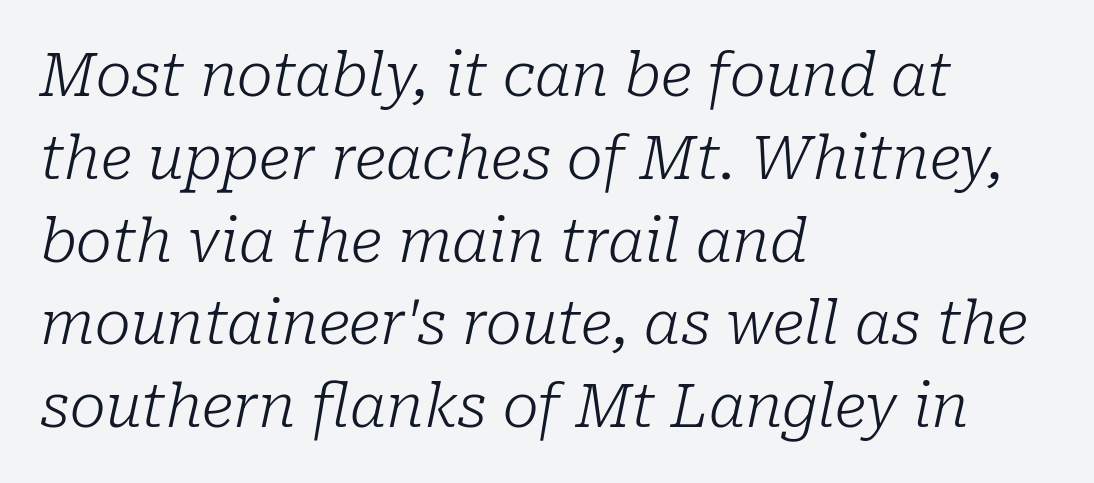
{"serif": "yes", "italic": "yes", "lean": "right", "slant_degrees": 10, "bold": "no", "weight": "light", "width": "normal", "stroke_contrast": "low", "x_height": "medium", "monospaced": "no", "underline": "no", "align": "left", "line_spacing": "normal", "line_spacing_ratio": 1.38, "letter_spacing": "normal", "letter_spacing_em": 0.0, "glyph_px": 60}
